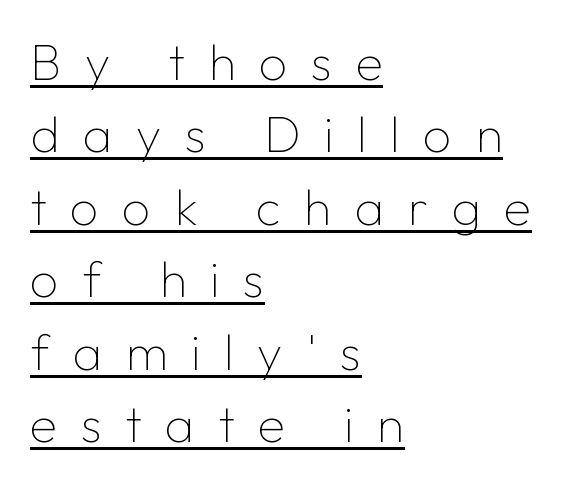
Q: Is the text bold? A: No.
Q: Is the text italic (slanted)? A: No, it is upright.
Q: Is the typeface a serif or a sans-serif typeface? A: Sans-serif.
Q: Is the text underlined? A: Yes.
Q: How is the paragraph aligned? A: Left-aligned.
Q: Is the spacing between letters normal or unusually wide? A: Unusually wide.
Q: Is the spacing between lines tight, normal or loose? A: Normal.
Q: Width (condensed, normal, or wide)? A: Normal.
Q: Stroke contrast? A: Low.
Q: x-height? A: Medium.
Q: Monospaced? A: No.
